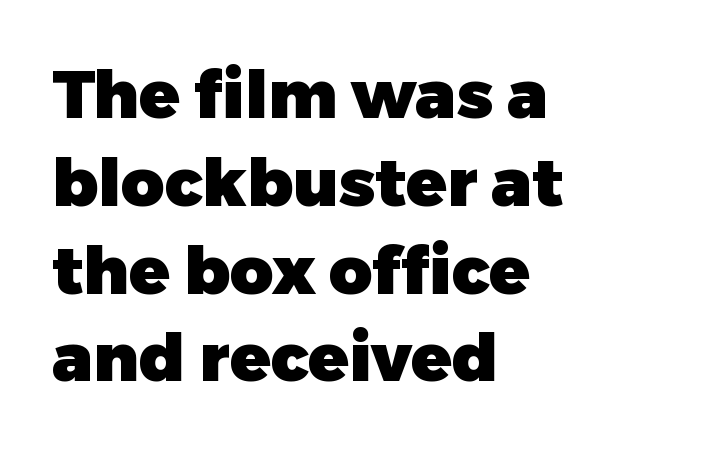
Has an underline been added? It has not. Which margin do the lines hug? The left one — the right edge is uneven. Baseline-to-baseline distance is the conventional proportion of letter height. The passage shown is typed in a proportional face where columns would drift. Check where the strokes stop: nothing finishes them off — pure sans.
